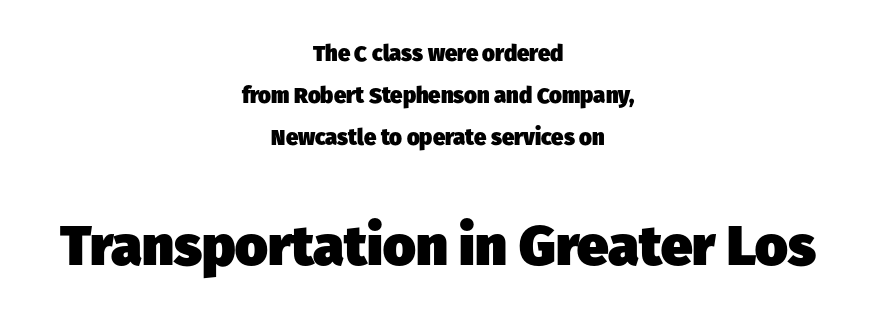
The image shows 56 px heavy sans-serif type; set centered, loose line spacing (1.92x), normal letter spacing, not underlined; the second (bottom) block is 2.55x larger; low stroke contrast and a medium x-height.
